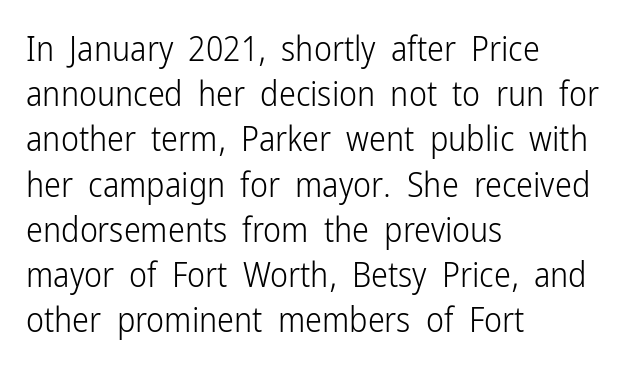
Q: Is the text bold? A: No.
Q: Is the text italic (slanted)? A: No, it is upright.
Q: Is the typeface a serif or a sans-serif typeface? A: Sans-serif.
Q: Is the text underlined? A: No.
Q: How is the paragraph aligned? A: Left-aligned.
Q: Is the spacing between letters normal or unusually wide? A: Normal.
Q: Is the spacing between lines tight, normal or loose? A: Normal.
Q: Width (condensed, normal, or wide)? A: Condensed.
Q: Stroke contrast? A: Low.
Q: x-height? A: Medium.
Q: Monospaced? A: No.
